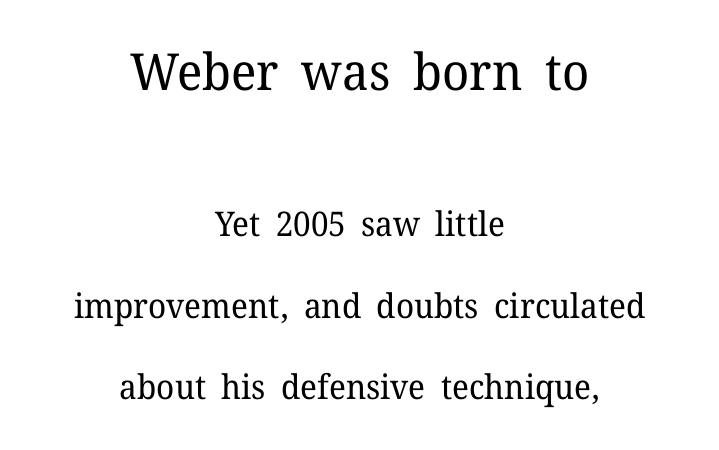
Q: Is the text bold? A: No.
Q: Is the text italic (slanted)? A: No, it is upright.
Q: Is the typeface a serif or a sans-serif typeface? A: Serif.
Q: Is the text underlined? A: No.
Q: How is the paragraph aligned? A: Centered.
Q: Is the spacing between letters normal or unusually wide? A: Normal.
Q: Is the spacing between lines tight, normal or loose? A: Loose.
Q: Which block of text is set in a larger size, the first (top) or the second (bottom)? A: The first (top) one.
Q: Width (condensed, normal, or wide)? A: Normal.
Q: Stroke contrast? A: Low.
Q: x-height? A: Medium.
Q: Monospaced? A: No.
